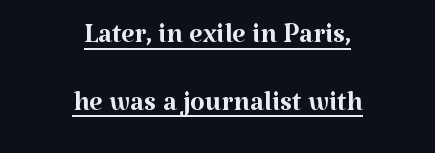
Q: Is the text bold? A: No.
Q: Is the text italic (slanted)? A: No, it is upright.
Q: Is the typeface a serif or a sans-serif typeface? A: Serif.
Q: Is the text underlined? A: Yes.
Q: How is the paragraph aligned? A: Centered.
Q: Is the spacing between letters normal or unusually wide? A: Normal.
Q: Width (condensed, normal, or wide)? A: Normal.
Q: Stroke contrast? A: Medium.
Q: x-height? A: Medium.
Q: Monospaced? A: No.
